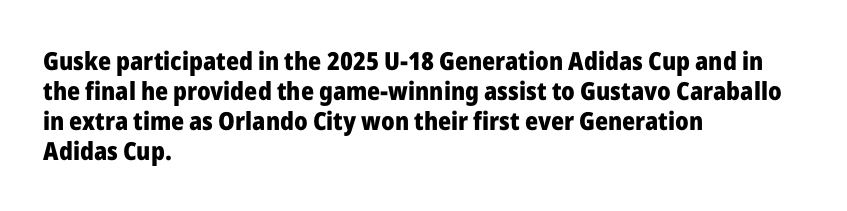
The image shows 25 px bold type, upright; set left-aligned, line spacing 1.2x, normal letter spacing, not underlined.
